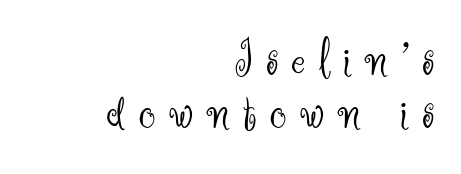
Q: Is the text bold? A: No.
Q: Is the text italic (slanted)? A: No, it is upright.
Q: Is the typeface a serif or a sans-serif typeface? A: Sans-serif.
Q: Is the text underlined? A: No.
Q: How is the paragraph aligned? A: Right-aligned.
Q: Is the spacing between letters normal or unusually wide? A: Unusually wide.
Q: Is the spacing between lines tight, normal or loose? A: Tight.
Q: Width (condensed, normal, or wide)? A: Normal.
Q: Stroke contrast? A: Medium.
Q: x-height? A: Small.
Q: Monospaced? A: No.
